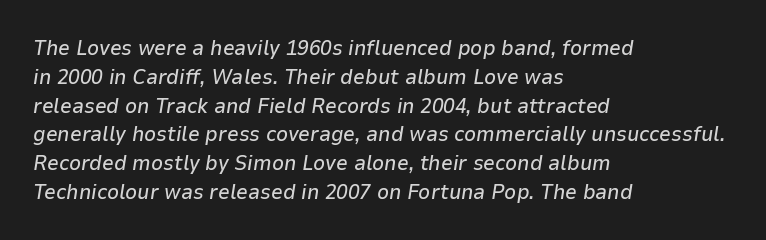
{"italic": "yes", "lean": "right", "slant_degrees": 9, "underline": "no", "align": "left", "line_spacing": "normal", "line_spacing_ratio": 1.37, "letter_spacing": "normal", "letter_spacing_em": 0.0, "glyph_px": 21}
